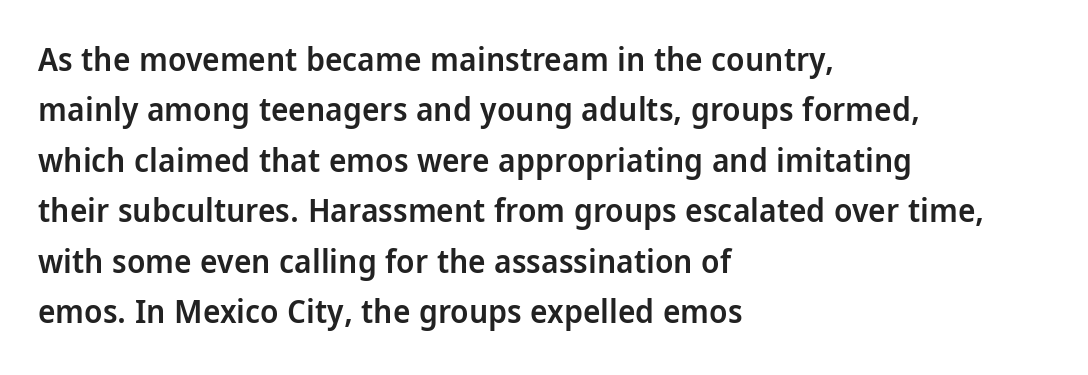
{"serif": "no", "italic": "no", "bold": "semi", "weight": "semibold", "width": "condensed", "stroke_contrast": "low", "x_height": "large", "monospaced": "no", "underline": "no", "align": "left", "line_spacing": "normal", "line_spacing_ratio": 1.53, "letter_spacing": "normal", "letter_spacing_em": 0.0, "glyph_px": 33}
